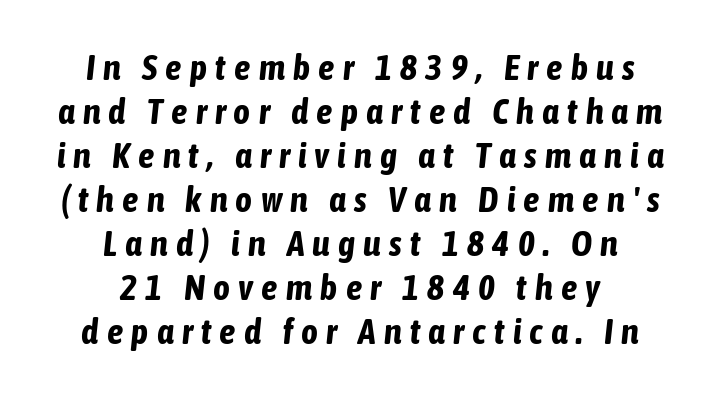
{"italic": "yes", "lean": "right", "slant_degrees": 6, "bold": "yes", "weight": "bold", "width": "condensed", "stroke_contrast": "low", "x_height": "medium", "monospaced": "no", "underline": "no", "align": "center", "line_spacing_ratio": 1.22, "letter_spacing": "wide", "letter_spacing_em": 0.23, "glyph_px": 36}
